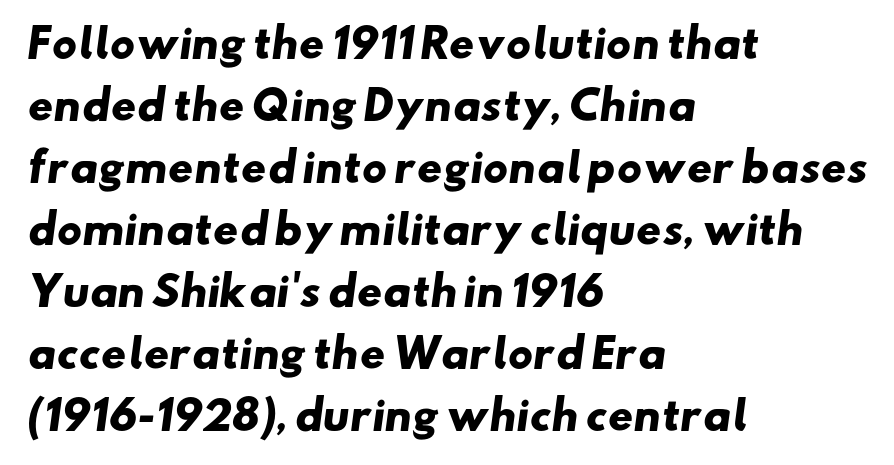
Q: Is the text bold? A: Yes.
Q: Is the typeface a serif or a sans-serif typeface? A: Sans-serif.
Q: Is the text underlined? A: No.
Q: How is the paragraph aligned? A: Left-aligned.
Q: Is the spacing between letters normal or unusually wide? A: Normal.
Q: Is the spacing between lines tight, normal or loose? A: Normal.
Q: Width (condensed, normal, or wide)? A: Wide.
Q: Stroke contrast? A: Low.
Q: x-height? A: Small.
Q: Monospaced? A: No.
